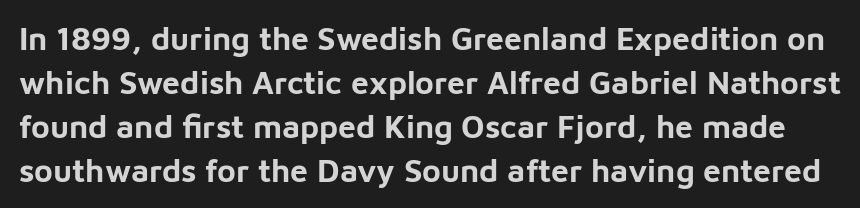
Q: Is the text bold? A: Yes.
Q: Is the text italic (slanted)? A: No, it is upright.
Q: Is the typeface a serif or a sans-serif typeface? A: Sans-serif.
Q: Is the text underlined? A: No.
Q: Is the spacing between letters normal or unusually wide? A: Normal.
Q: Is the spacing between lines tight, normal or loose? A: Normal.
Q: Width (condensed, normal, or wide)? A: Normal.
Q: Stroke contrast? A: Low.
Q: x-height? A: Medium.
Q: Monospaced? A: No.
